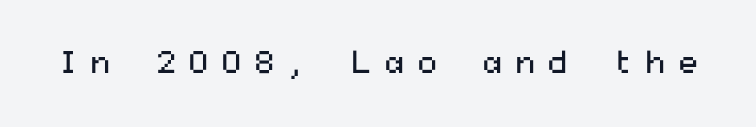
Q: Is the text bold? A: No.
Q: Is the text italic (slanted)? A: No, it is upright.
Q: Is the typeface a serif or a sans-serif typeface? A: Sans-serif.
Q: Is the text underlined? A: No.
Q: Is the spacing between letters normal or unusually wide? A: Unusually wide.
Q: Width (condensed, normal, or wide)? A: Wide.
Q: Stroke contrast? A: Medium.
Q: x-height? A: Medium.
